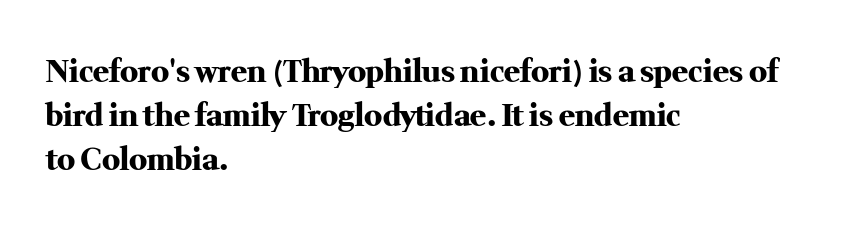
Q: Is the text bold? A: Yes.
Q: Is the text italic (slanted)? A: No, it is upright.
Q: Is the typeface a serif or a sans-serif typeface? A: Serif.
Q: Is the text underlined? A: No.
Q: How is the paragraph aligned? A: Left-aligned.
Q: Is the spacing between letters normal or unusually wide? A: Normal.
Q: Is the spacing between lines tight, normal or loose? A: Normal.
Q: Width (condensed, normal, or wide)? A: Normal.
Q: Stroke contrast? A: Medium.
Q: x-height? A: Medium.
Q: Monospaced? A: No.
